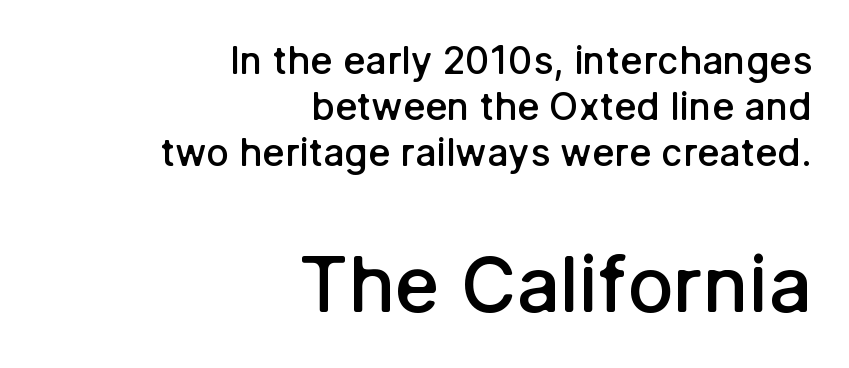
The image shows 77 px semibold sans-serif type, upright; set right-aligned, line spacing 1.21x, normal letter spacing, not underlined; the second (bottom) block is 2.03x larger; low stroke contrast and a medium x-height.
